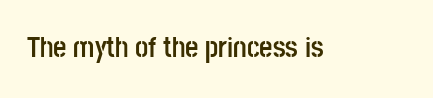
Q: Is the text bold? A: Yes.
Q: Is the text italic (slanted)? A: No, it is upright.
Q: Is the typeface a serif or a sans-serif typeface? A: Sans-serif.
Q: Is the text underlined? A: No.
Q: Is the spacing between letters normal or unusually wide? A: Normal.
Q: Width (condensed, normal, or wide)? A: Condensed.
Q: Stroke contrast? A: Low.
Q: x-height? A: Large.
Q: Monospaced? A: No.
